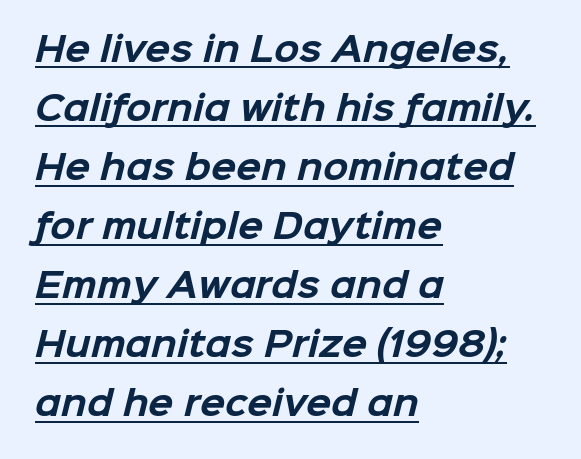
{"serif": "no", "bold": "yes", "weight": "bold", "width": "normal", "stroke_contrast": "low", "x_height": "medium", "monospaced": "no", "underline": "yes", "align": "left", "line_spacing_ratio": 1.79, "letter_spacing": "normal", "letter_spacing_em": 0.0, "glyph_px": 33}
